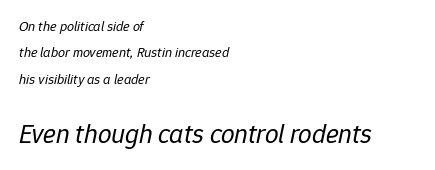
Q: Is the text bold? A: No.
Q: Is the text italic (slanted)? A: Yes, it leans right by about 12 degrees.
Q: Is the text underlined? A: No.
Q: How is the paragraph aligned? A: Left-aligned.
Q: Is the spacing between letters normal or unusually wide? A: Normal.
Q: Which block of text is set in a larger size, the first (top) or the second (bottom)? A: The second (bottom) one.
